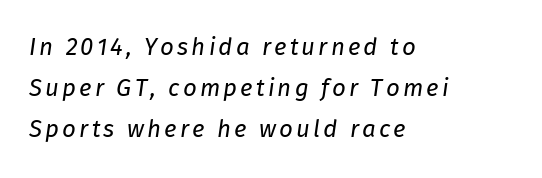
Q: Is the text bold? A: No.
Q: Is the text italic (slanted)? A: Yes, it leans right by about 8 degrees.
Q: Is the text underlined? A: No.
Q: How is the paragraph aligned? A: Left-aligned.
Q: Is the spacing between lines tight, normal or loose? A: Normal.
